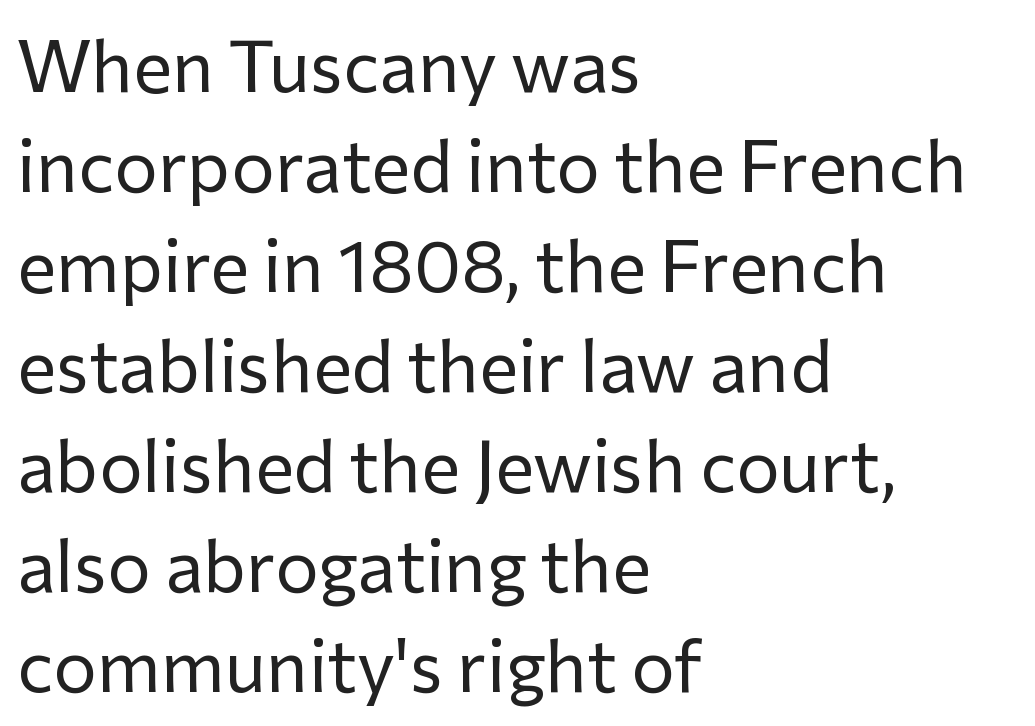
The font is comparable to plain body text, perhaps lighter. Spacing verdict: proportional, widths tailored to each character. Rule under the text: the space is simply empty. The lines sit at an ordinary, default distance from one another.
